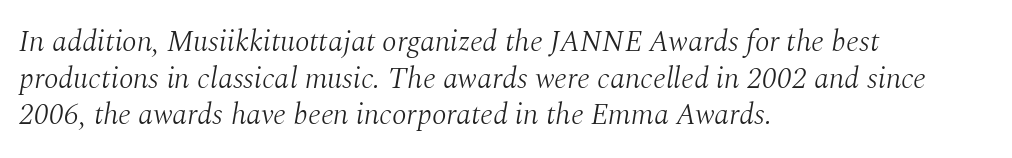
Q: Is the text bold? A: No.
Q: Is the text italic (slanted)? A: Yes, it leans right by about 10 degrees.
Q: Is the typeface a serif or a sans-serif typeface? A: Serif.
Q: Is the text underlined? A: No.
Q: How is the paragraph aligned? A: Left-aligned.
Q: Is the spacing between letters normal or unusually wide? A: Normal.
Q: Width (condensed, normal, or wide)? A: Normal.
Q: Stroke contrast? A: Medium.
Q: x-height? A: Medium.
Q: Monospaced? A: No.
